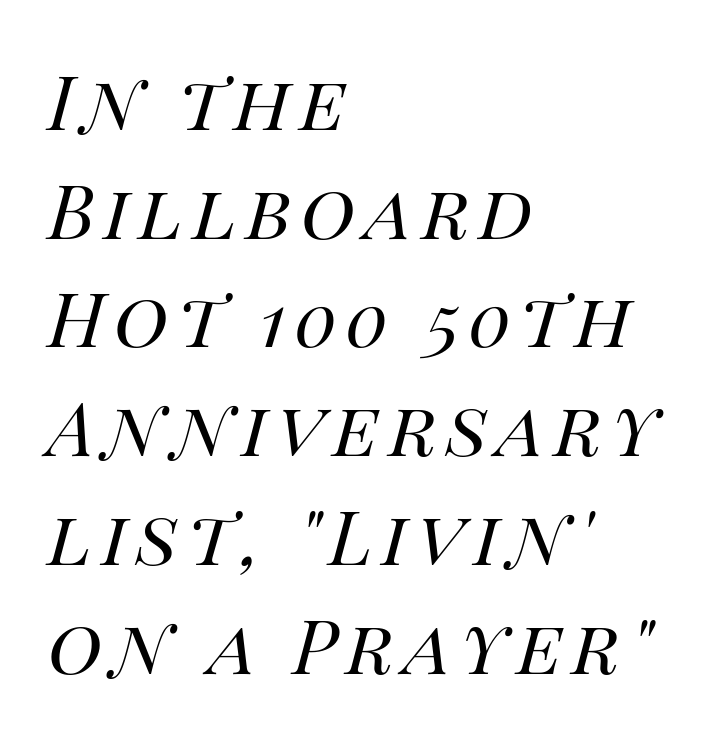
Q: Is the text bold? A: No.
Q: Is the text italic (slanted)? A: Yes, it leans right by about 14 degrees.
Q: Is the text underlined? A: No.
Q: How is the paragraph aligned? A: Left-aligned.
Q: Is the spacing between lines tight, normal or loose? A: Normal.
Q: Width (condensed, normal, or wide)? A: Normal.
Q: Stroke contrast? A: High.
Q: x-height? A: Large.
Q: Monospaced? A: No.
